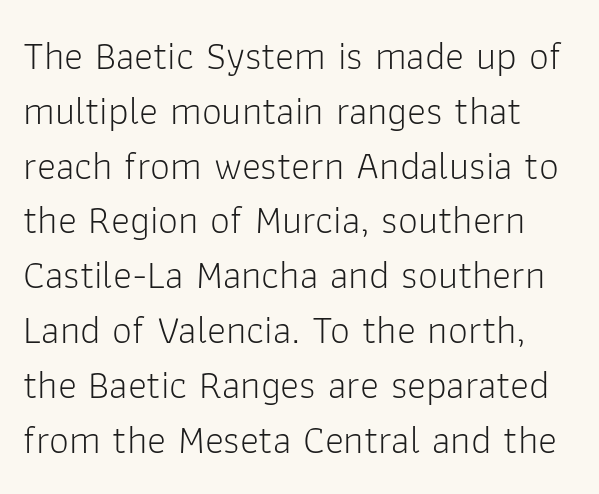
{"serif": "no", "italic": "no", "bold": "no", "weight": "light", "width": "normal", "stroke_contrast": "low", "x_height": "medium", "monospaced": "no", "underline": "no", "line_spacing": "normal", "line_spacing_ratio": 1.37, "letter_spacing": "normal", "letter_spacing_em": 0.0, "glyph_px": 40}
